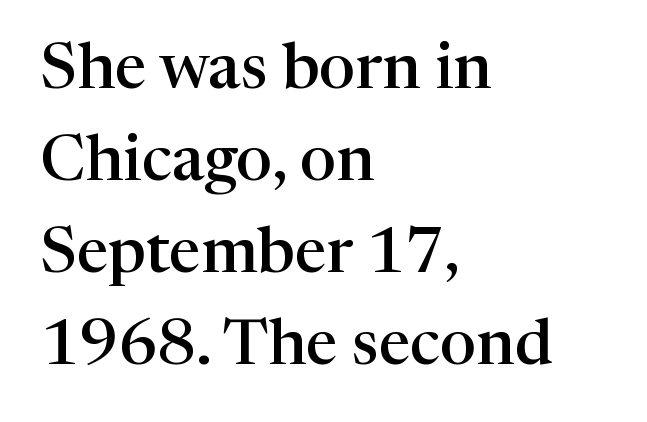
The image shows 64 px semibold serif type, upright; set left-aligned, normal line spacing (1.44x), normal letter spacing, not underlined; high stroke contrast and a medium x-height.
